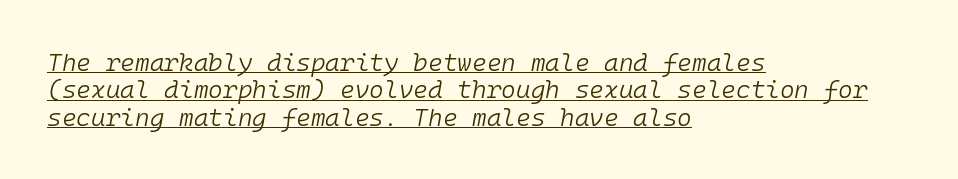
{"italic": "yes", "lean": "right", "slant_degrees": 10, "bold": "no", "underline": "yes", "align": "left", "line_spacing": "tight", "line_spacing_ratio": 1.1, "letter_spacing": "normal", "letter_spacing_em": 0.0, "glyph_px": 25}
